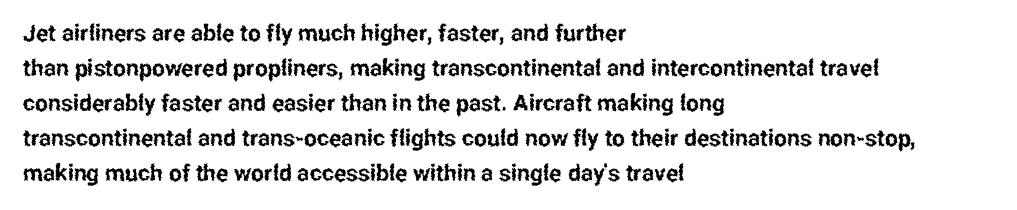
{"italic": "no", "underline": "no", "align": "left", "line_spacing": "normal", "line_spacing_ratio": 1.52, "letter_spacing": "normal", "letter_spacing_em": 0.0, "glyph_px": 23}
